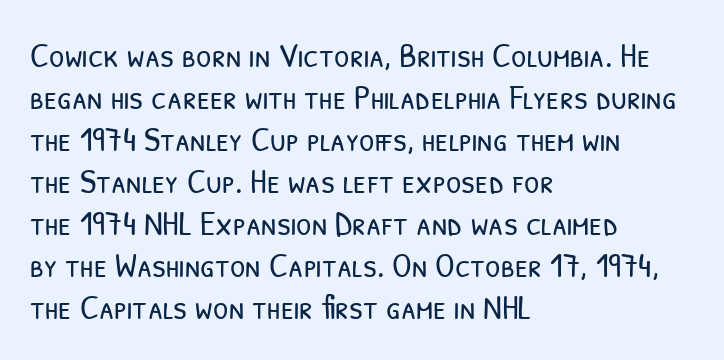
In CSS terms this would be text-align: left. Caption: face not bold, strokes unweighted. Words appear dense and cohesive because spacing is normal. Check the space under the baseline: it is left empty.
